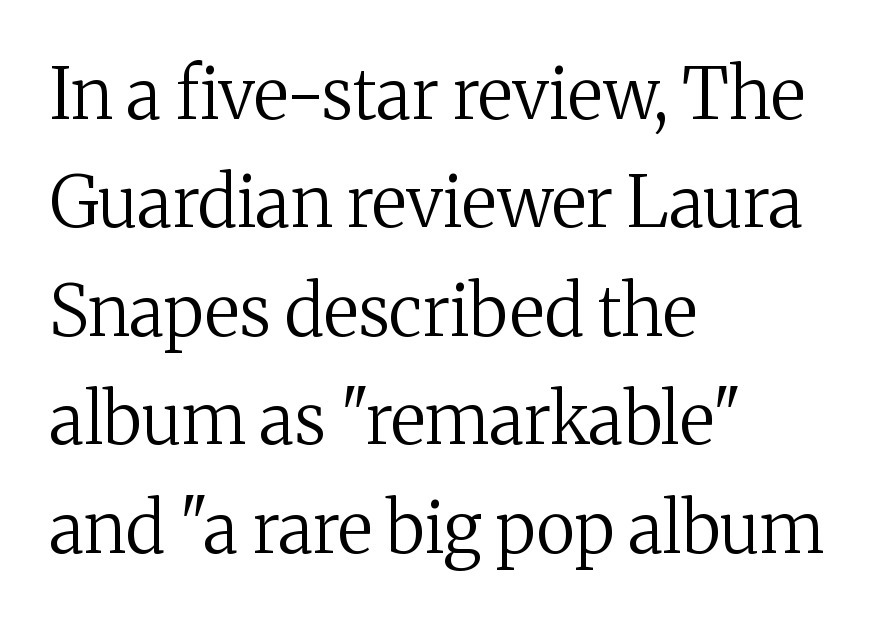
Q: Is the text bold? A: No.
Q: Is the text italic (slanted)? A: No, it is upright.
Q: Is the typeface a serif or a sans-serif typeface? A: Serif.
Q: Is the text underlined? A: No.
Q: How is the paragraph aligned? A: Left-aligned.
Q: Is the spacing between letters normal or unusually wide? A: Normal.
Q: Is the spacing between lines tight, normal or loose? A: Normal.
Q: Width (condensed, normal, or wide)? A: Normal.
Q: Stroke contrast? A: Medium.
Q: x-height? A: Medium.
Q: Monospaced? A: No.
